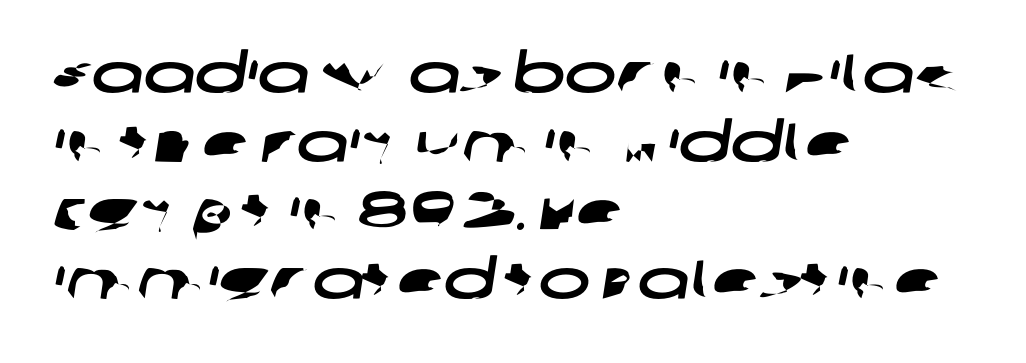
The image shows 55 px wide sans-serif type; set left-aligned, normal line spacing (1.25x), normal letter spacing, not underlined; low stroke contrast and a large x-height.
